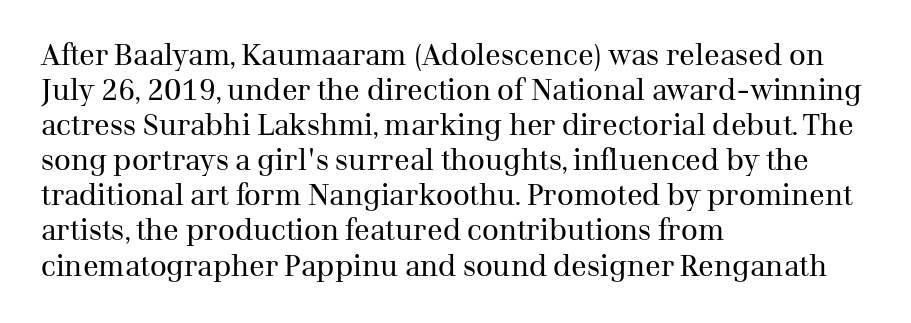
Q: Is the text bold? A: No.
Q: Is the text italic (slanted)? A: No, it is upright.
Q: Is the typeface a serif or a sans-serif typeface? A: Serif.
Q: Is the text underlined? A: No.
Q: How is the paragraph aligned? A: Left-aligned.
Q: Is the spacing between letters normal or unusually wide? A: Normal.
Q: Width (condensed, normal, or wide)? A: Normal.
Q: Stroke contrast? A: Medium.
Q: x-height? A: Medium.
Q: Monospaced? A: No.
